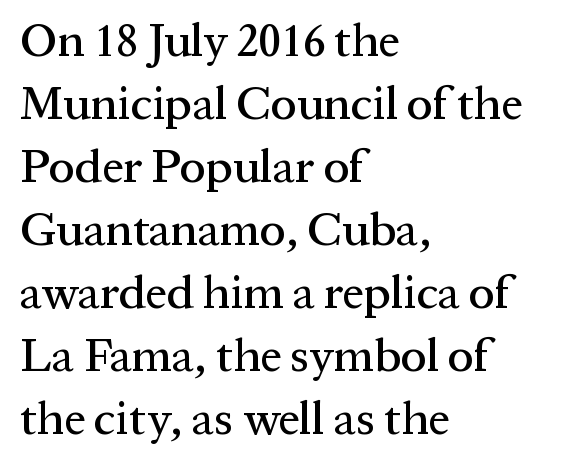
The image shows 47 px serif type, upright; set left-aligned, normal line spacing (1.34x), normal letter spacing, not underlined; medium stroke contrast and a medium x-height.
